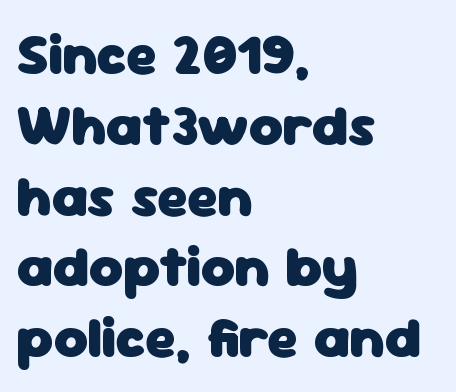
{"serif": "no", "italic": "no", "bold": "yes", "weight": "heavy", "width": "normal", "stroke_contrast": "low", "x_height": "medium", "monospaced": "no", "underline": "no", "align": "left", "line_spacing_ratio": 1.22, "letter_spacing": "normal", "letter_spacing_em": 0.0, "glyph_px": 58}
